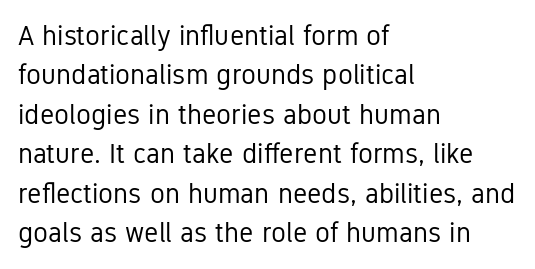
Each letter keeps its own natural width here, so spacing adapts to shape. Is there any slant? The stems are plumb. The strip under each line holds only bare page. The line-height multiplier appears to be the usual default.
